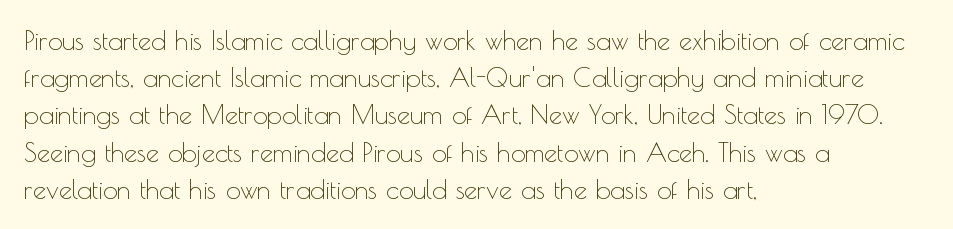
{"italic": "no", "bold": "no", "underline": "no", "align": "left", "line_spacing": "normal", "line_spacing_ratio": 1.43, "letter_spacing": "normal", "letter_spacing_em": 0.0, "glyph_px": 26}
